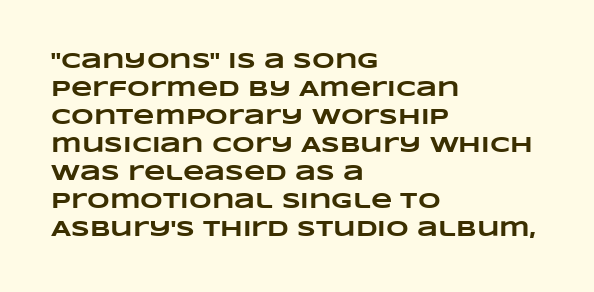
Q: Is the text bold? A: Yes.
Q: Is the text underlined? A: No.
Q: How is the paragraph aligned? A: Left-aligned.
Q: Is the spacing between letters normal or unusually wide? A: Normal.
Q: Is the spacing between lines tight, normal or loose? A: Normal.
